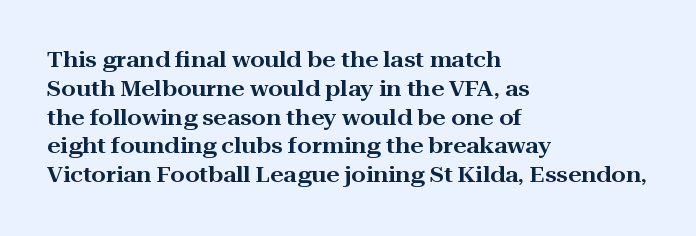
The image shows 21 px text type, upright; set left-aligned, normal line spacing (1.37x), normal letter spacing, not underlined.
